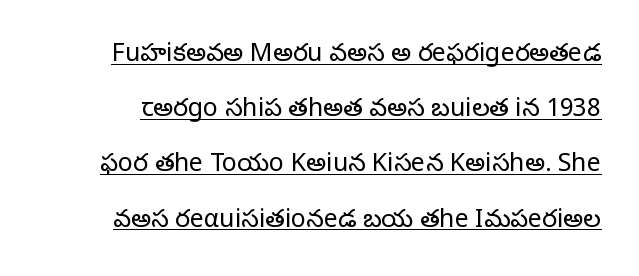
Compared with typical paragraphs, the rows here are farther apart. The type sits square on the baseline with zero lean. This rendering features underlined lettering. Nobody touched the tracking dial on this one. Each stroke keeps to a modest, everyday thickness or less.
